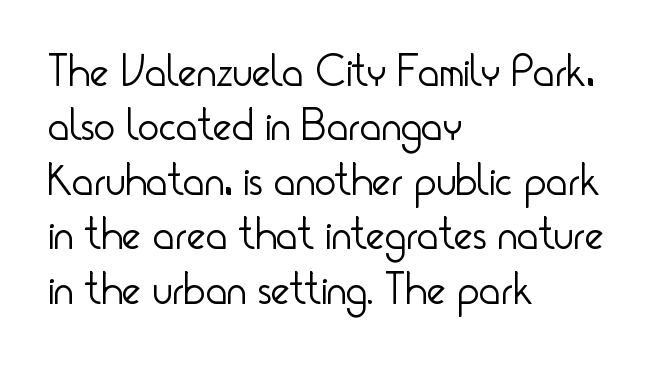
One-word summary of the alignment: left. This rendering employs a face without finishing strokes, i.e., a sans-serif. Spacing between characters is what you'd get straight out of the box. You could not count columns in this text — the font is proportionally spaced.
